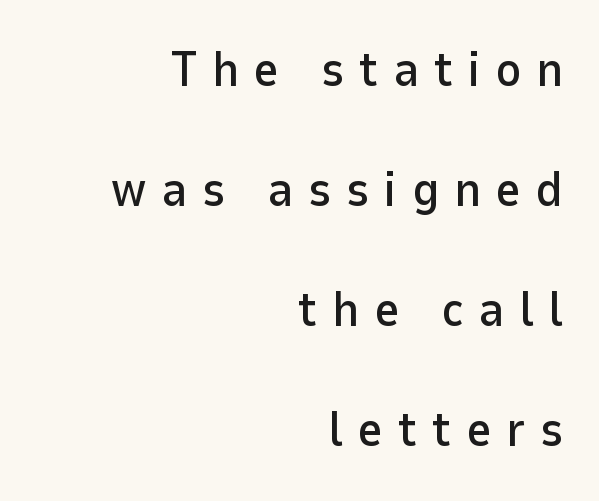
Q: Is the text italic (slanted)? A: No, it is upright.
Q: Is the typeface a serif or a sans-serif typeface? A: Sans-serif.
Q: Is the text underlined? A: No.
Q: How is the paragraph aligned? A: Right-aligned.
Q: Is the spacing between letters normal or unusually wide? A: Unusually wide.
Q: Is the spacing between lines tight, normal or loose? A: Loose.
Q: Width (condensed, normal, or wide)? A: Normal.
Q: Stroke contrast? A: Low.
Q: x-height? A: Medium.
Q: Monospaced? A: No.
